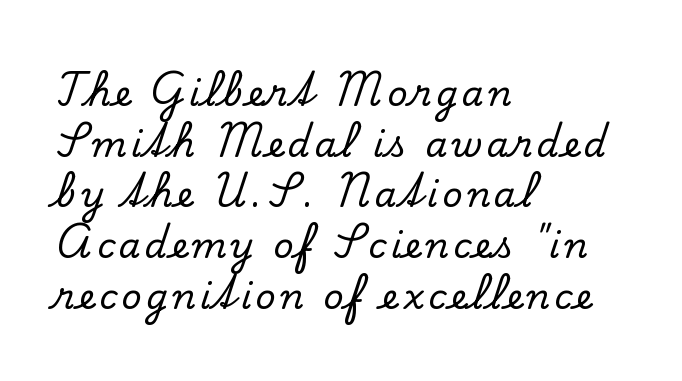
Baseline-to-baseline distance is the conventional proportion of letter height. Which margin do the lines hug? The left one — the right edge is uneven. Quick note: underline off. Here the designer chose a conventional face with non-uniform glyph widths. A serif font was chosen for this passage.
